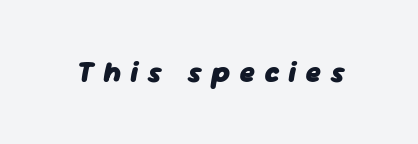
Here the designer chose a conventional face with non-uniform glyph widths. Letters rest on an invisible, unmarked baseline. Characters follow at a spacing far wider than the type designer built in. Does the lettering tilt? It does — this is italic.
